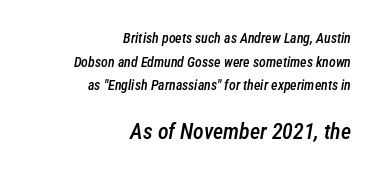
The designer gave the closing block more size than the opening block. The line texture is even and compact thanks to regular tracking. Italic? Definitely — the glyphs are oblique. The leading is moderate, giving the passage an even texture. Descender tails drop into unmarked territory.
